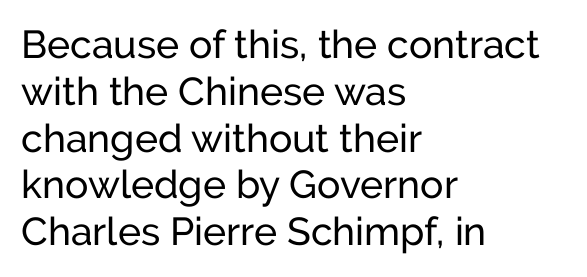
The image shows 39 px regular-weight sans-serif type, upright; set left-aligned, line spacing 1.2x, normal letter spacing, not underlined; low stroke contrast and a medium x-height.
